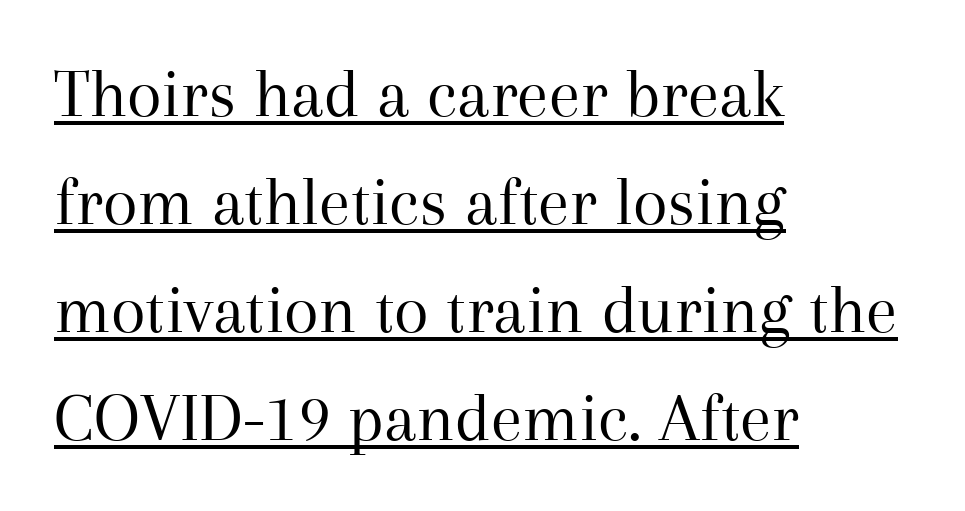
{"serif": "yes", "italic": "no", "bold": "no", "weight": "regular", "width": "normal", "stroke_contrast": "medium", "x_height": "medium", "monospaced": "no", "underline": "yes", "align": "left", "line_spacing": "normal", "line_spacing_ratio": 1.52, "letter_spacing": "normal", "letter_spacing_em": 0.0, "glyph_px": 71}
